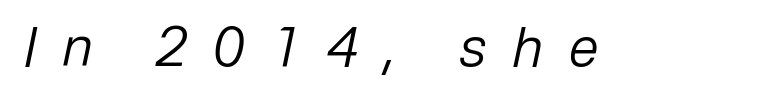
Note the varied advance widths — an 'i' is clearly narrower than an 'm'. Decoration check: the copy has no underline. The tracking jumps out immediately: characters are airy and widely separated. Weight class: somewhere from thin through regular. Quick note: italic.
